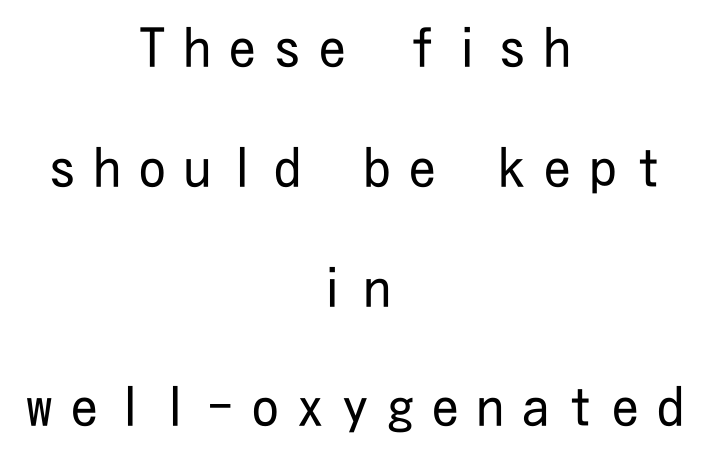
The image shows 53 px regular-weight, condensed sans-serif type, upright; set centered, loose line spacing (2.26x), unusually wide letter spacing (+0.35 em), not underlined; low stroke contrast and a medium x-height.
